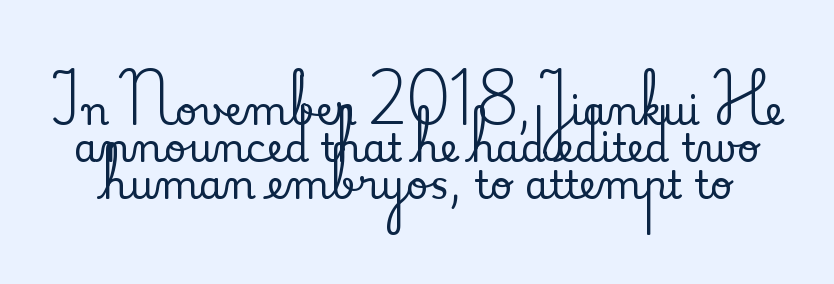
The image shows 39 px serif type, upright; set tight line spacing (0.95x), normal letter spacing, not underlined; medium stroke contrast and a small x-height.
